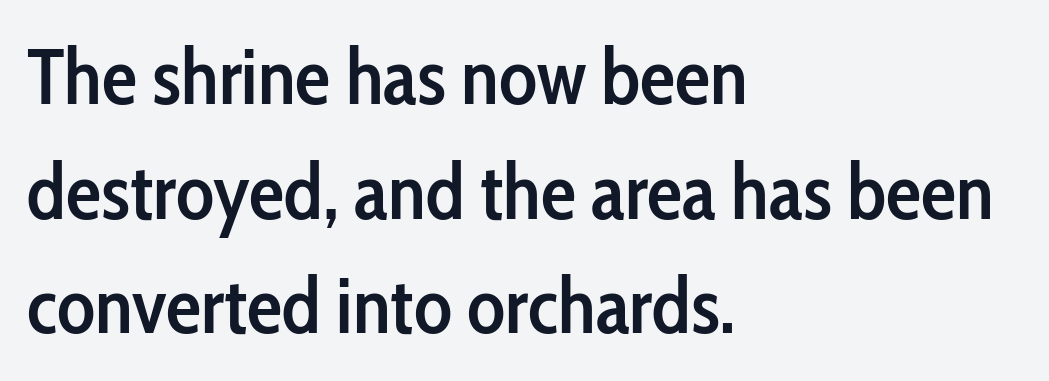
{"serif": "no", "italic": "no", "bold": "semi", "weight": "semibold", "width": "condensed", "stroke_contrast": "low", "x_height": "medium", "monospaced": "no", "underline": "no", "align": "left", "line_spacing": "normal", "line_spacing_ratio": 1.45, "letter_spacing": "normal", "letter_spacing_em": 0.0, "glyph_px": 79}
